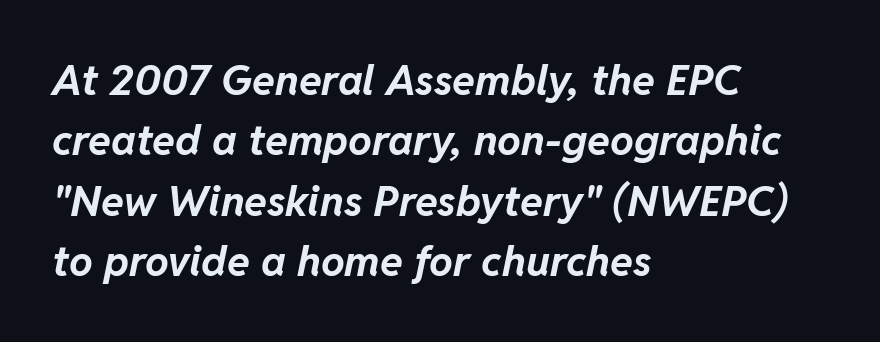
{"italic": "yes", "lean": "right", "slant_degrees": 11, "bold": "yes", "weight": "bold", "width": "normal", "stroke_contrast": "low", "x_height": "medium", "monospaced": "no", "underline": "no", "align": "left", "line_spacing": "normal", "line_spacing_ratio": 1.44, "letter_spacing": "normal", "letter_spacing_em": 0.0, "glyph_px": 42}
